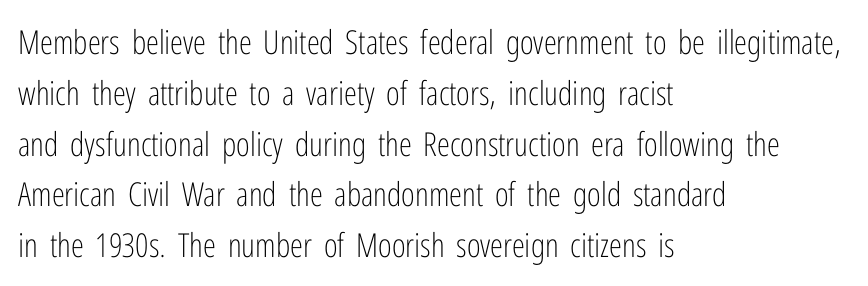
Q: Is the text bold? A: No.
Q: Is the text italic (slanted)? A: No, it is upright.
Q: Is the typeface a serif or a sans-serif typeface? A: Sans-serif.
Q: Is the text underlined? A: No.
Q: How is the paragraph aligned? A: Left-aligned.
Q: Is the spacing between letters normal or unusually wide? A: Normal.
Q: Is the spacing between lines tight, normal or loose? A: Normal.
Q: Width (condensed, normal, or wide)? A: Condensed.
Q: Stroke contrast? A: Low.
Q: x-height? A: Medium.
Q: Monospaced? A: No.
